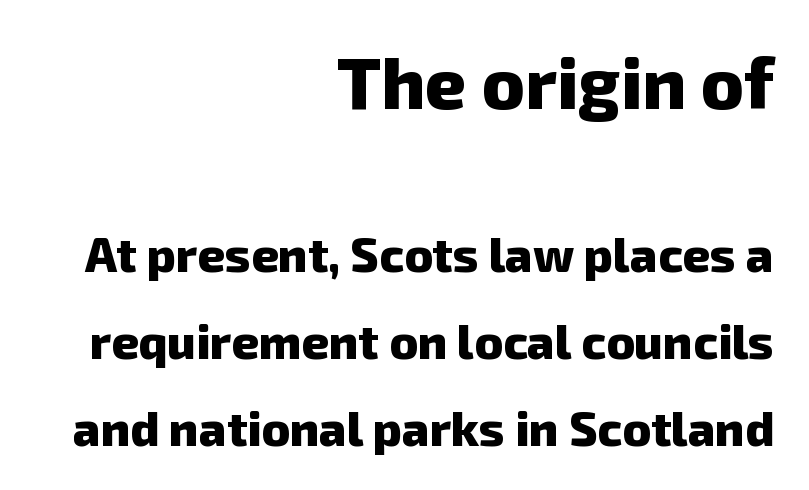
Here the glyphs are tracked normally, forming tight word shapes. Bigger letters appear in the top chunk; the bottom chunk is reduced. Is this a fixed-width face? No — the glyphs have proportional, varying widths. Clear beneath every line of the passage. This is heavy type, rendered in bold. What kind of face is this? One without serifs — a sans.
